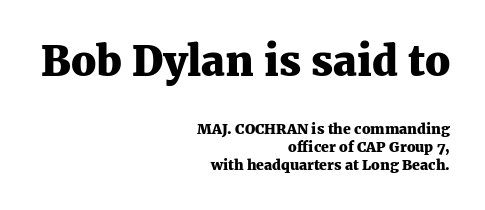
Does the lettering tilt? It doesn't — this is upright. Character widths vary here, with narrow letters taking less room than wide ones. Type without underlining. This rendering uses right alignment, leaving the left contour irregular. Unlike a clean sans, this face finishes its strokes with serifs. The rendering uses a bold face; every stroke is thick and dark.
